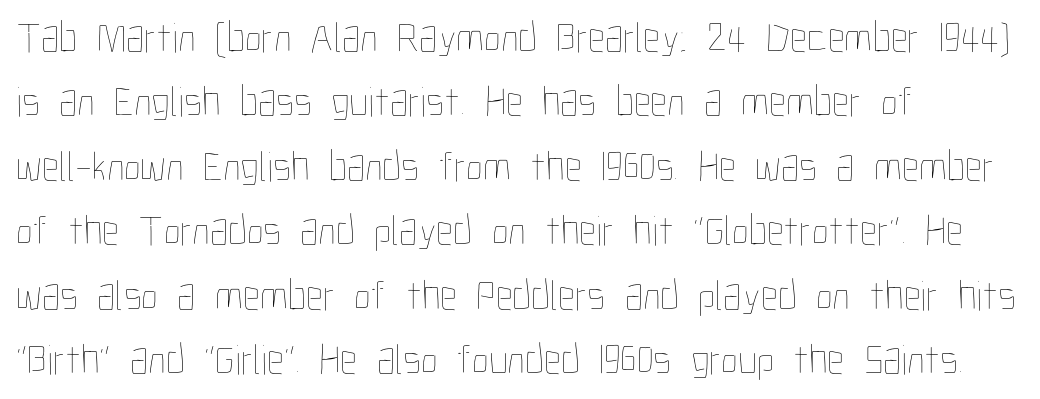
Does the copy run flush right? No — it runs flush left. No letter is thick-stroked: the sample isn't bold. Descenders hang freely into open space. Between one letter and the next there's only the usual sliver of space. Note the varied advance widths — an 'i' is clearly narrower than an 'm'. Designer's note — italics off, roman on.
